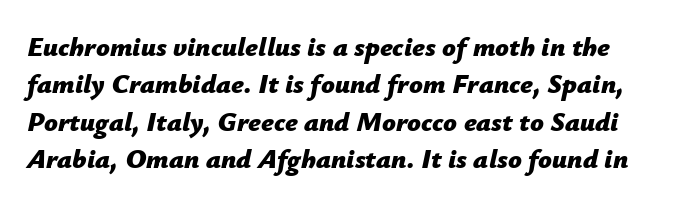
The image shows 27 px bold type, italic (leaning right); set normal line spacing (1.38x), normal letter spacing, not underlined.
